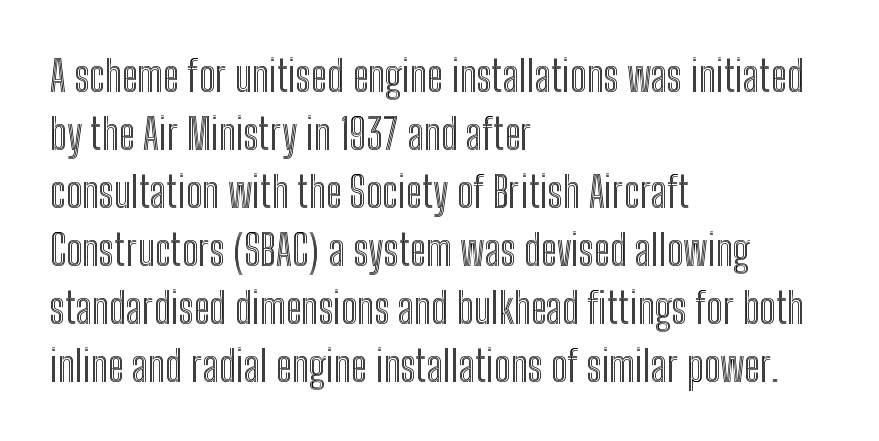
The glyphs are unaccompanied by any horizontal stroke below them. Alignment: flush left. The letters sit at their default tracking, neither squeezed nor spread. Tall strokes in this sample are plumb rather than angled. The rendering uses natural spacing where letterforms have individual widths. The leading is moderate, giving the passage an even texture.
